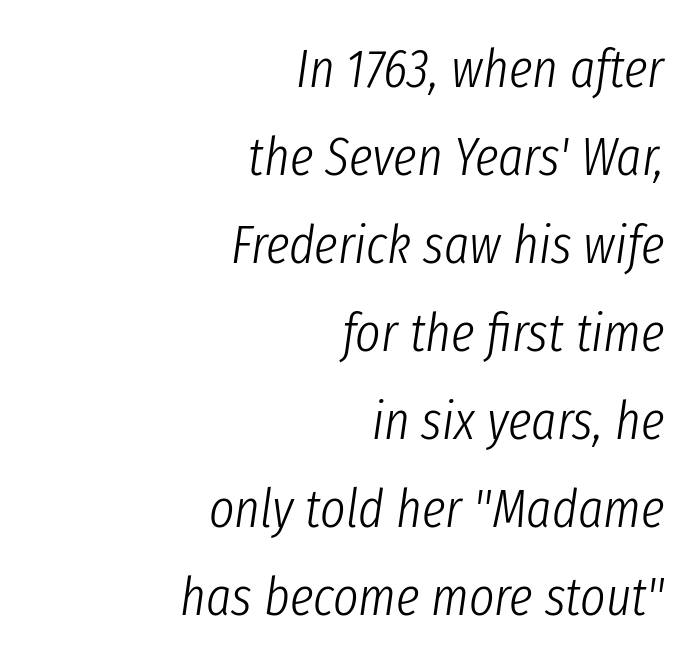
{"italic": "yes", "lean": "right", "slant_degrees": 8, "bold": "no", "weight": "light", "width": "condensed", "stroke_contrast": "low", "x_height": "medium", "monospaced": "no", "underline": "no", "align": "right", "line_spacing": "normal", "line_spacing_ratio": 1.63, "letter_spacing": "normal", "letter_spacing_em": 0.0, "glyph_px": 54}
